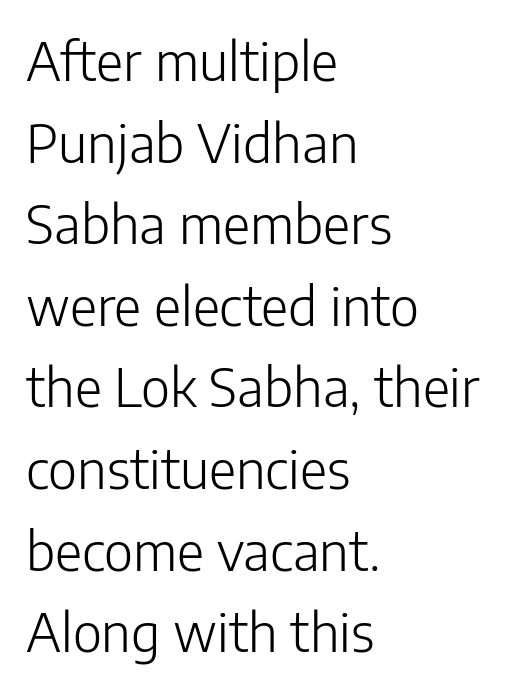
The image shows 53 px light sans-serif type, upright; set left-aligned, normal line spacing (1.54x), normal letter spacing, not underlined; low stroke contrast and a medium x-height.
